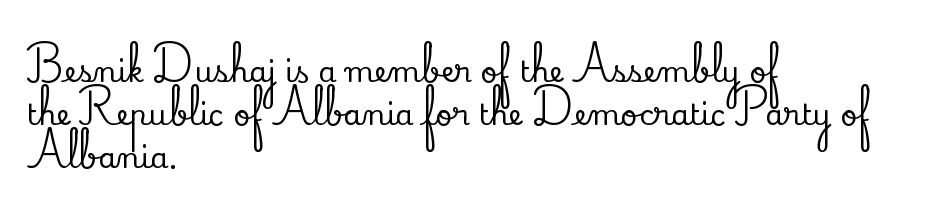
Q: Is the text italic (slanted)? A: No, it is upright.
Q: Is the typeface a serif or a sans-serif typeface? A: Serif.
Q: Is the text underlined? A: No.
Q: How is the paragraph aligned? A: Left-aligned.
Q: Is the spacing between letters normal or unusually wide? A: Normal.
Q: Is the spacing between lines tight, normal or loose? A: Normal.
Q: Width (condensed, normal, or wide)? A: Normal.
Q: Stroke contrast? A: Low.
Q: x-height? A: Small.
Q: Monospaced? A: No.
